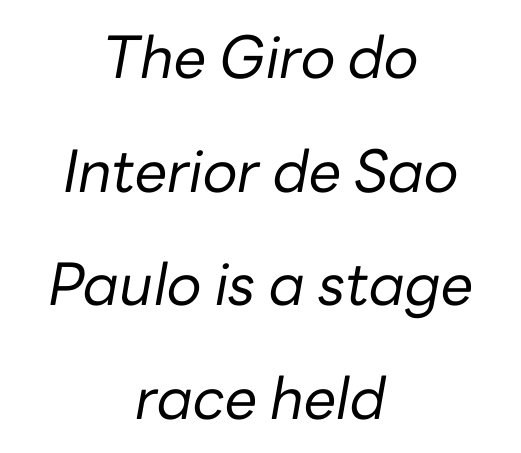
The image shows 58 px regular-weight type, italic (leaning right); set centered, loose line spacing (1.96x), normal letter spacing, not underlined; low stroke contrast and a medium x-height.
